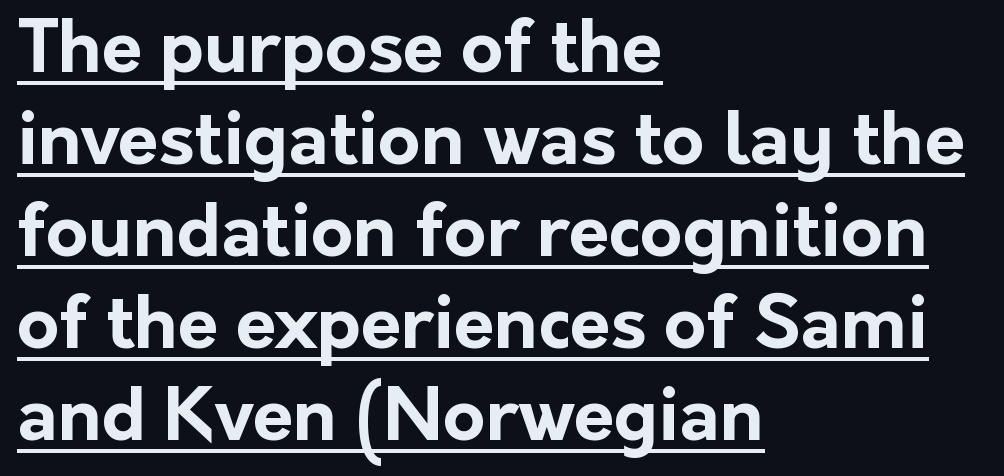
Summary of weight: heavy, a full bold. Letter spacing: default. Vertical strokes here are truly vertical. The glyphs in this specimen are sans serif. Compared with undecorated copy, this sample adds a rule below the words. These lines sit exactly where default settings would place them.
